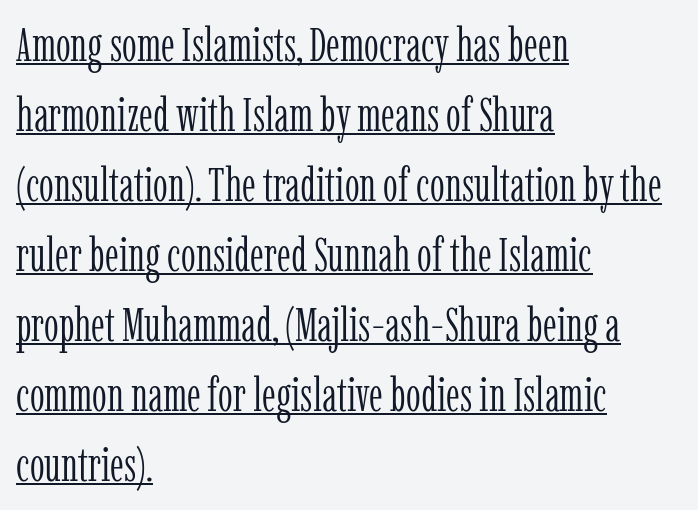
What stands out about the letter spacing? Nothing — it is the standard amount. Check where the strokes stop: tiny serifs finish them off. Regarding leading, the lines here are spaced in the standard way. Which margin do the lines hug? The left one — the right edge is uneven.
